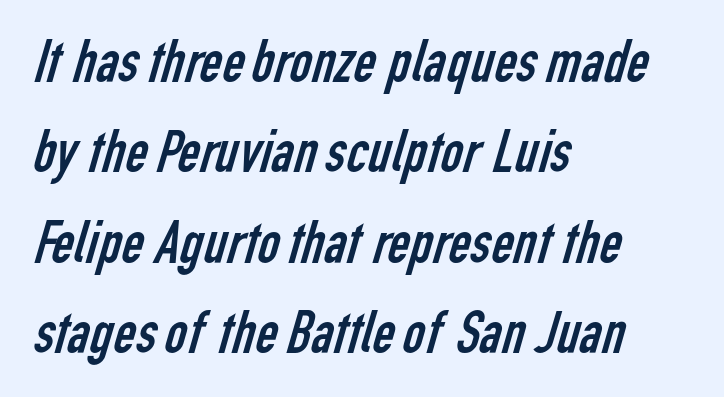
The image shows 61 px regular-weight, condensed sans-serif type; set left-aligned, normal line spacing (1.48x), normal letter spacing, not underlined; low stroke contrast and a medium x-height.
